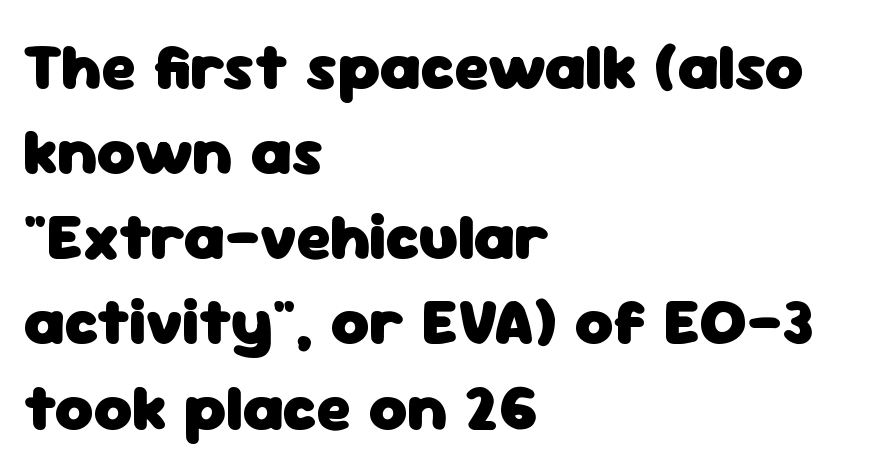
Each word holds together tightly as a unit, with standard inter-letter gaps. The font is running at its bold setting. Whoever set this chose a conventional vertical rhythm. Rendered with straight, roman letterforms.
